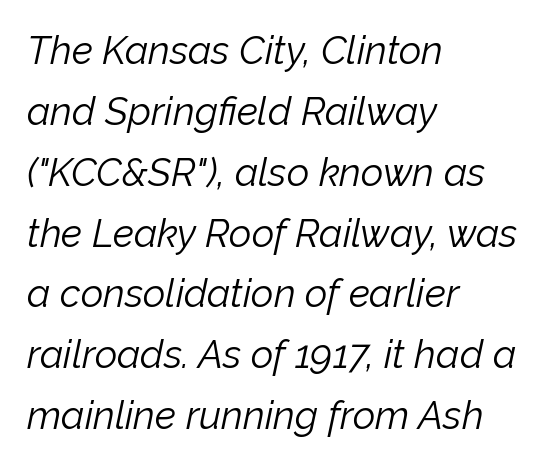
Q: Is the text bold? A: No.
Q: Is the text italic (slanted)? A: Yes, it leans right by about 12 degrees.
Q: Is the text underlined? A: No.
Q: How is the paragraph aligned? A: Left-aligned.
Q: Is the spacing between letters normal or unusually wide? A: Normal.
Q: Is the spacing between lines tight, normal or loose? A: Normal.
Q: Width (condensed, normal, or wide)? A: Normal.
Q: Stroke contrast? A: Low.
Q: x-height? A: Medium.
Q: Monospaced? A: No.
